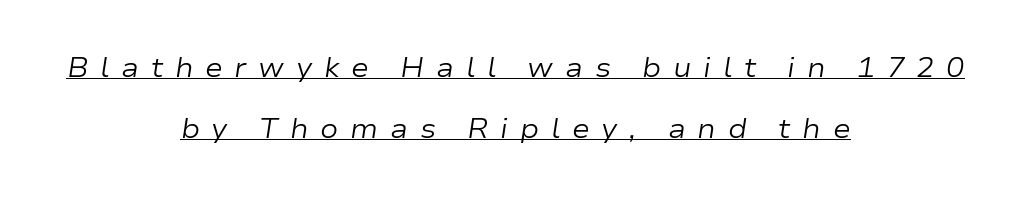
The face used here is rendered with a markedly widened letterfit. Does the copy run flush right? No — it is centered line by line. The passage shown is underscored from start to finish. Notice the wide empty band between every row — that's loose leading. Weight class: somewhere from thin through regular.
